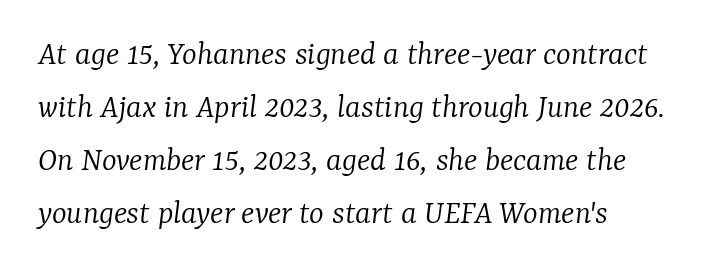
{"serif": "yes", "italic": "yes", "lean": "right", "slant_degrees": 7, "bold": "no", "weight": "light", "width": "normal", "stroke_contrast": "low", "x_height": "medium", "monospaced": "no", "underline": "no", "align": "left", "line_spacing": "normal", "line_spacing_ratio": 1.51, "letter_spacing": "normal", "letter_spacing_em": 0.0, "glyph_px": 35}
